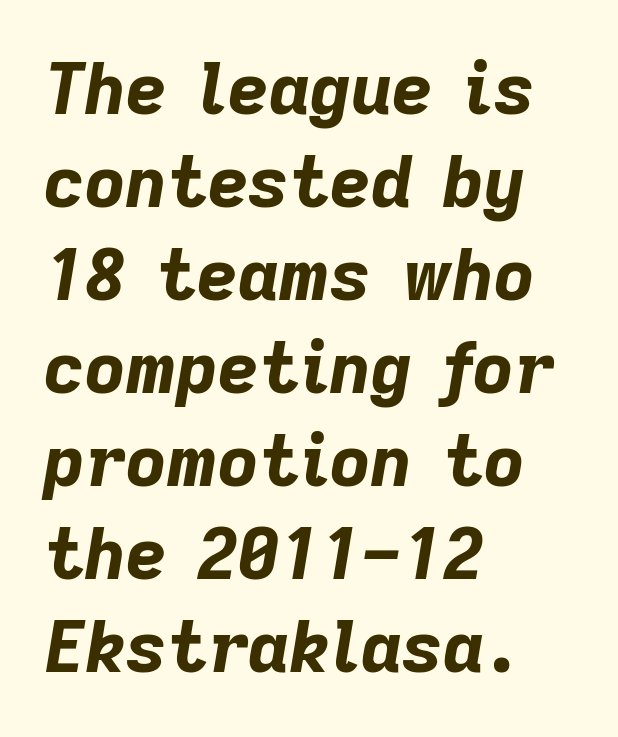
Compared with ordinary roman type, these characters are visibly tilted. Characters follow at the spacing the type designer built in. The space directly below the letters is spotless. The font is running at its bold setting.
